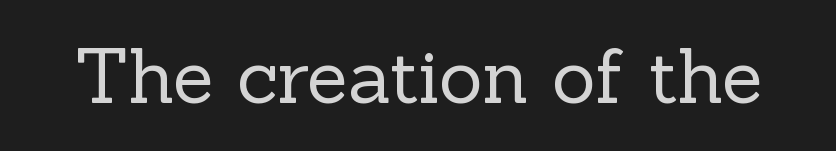
You can tell from the footed stems that serif type was used. Italic? Not at all — the glyphs are vertical. Default kerning and tracking; the words read as compact shapes. No extra ink here — the face is not bold. Descenders hang freely into open space. Varying glyph widths throughout — classic text-font behaviour.
